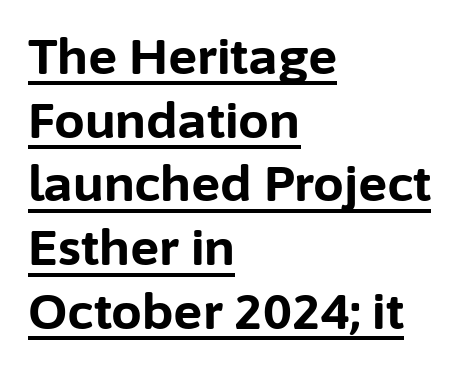
Tracking value appears to be zero — textbook default spacing. Heavy-handed strokes throughout: this text is bold. These lines are set flush left with a ragged right edge. Here the designer chose a conventional face with non-uniform glyph widths. The specimen reads as upright at a glance. Rows of type keep a routine distance in the vertical direction.
